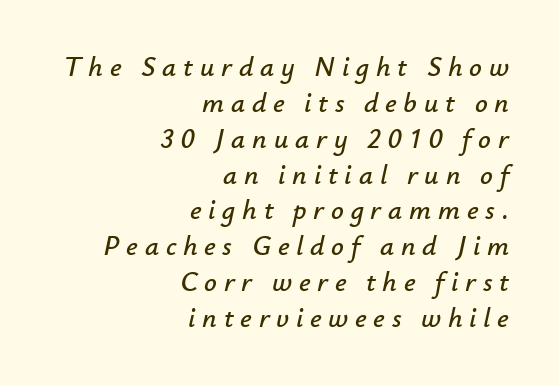
{"italic": "yes", "lean": "right", "slant_degrees": 12, "width": "normal", "stroke_contrast": "low", "x_height": "small", "monospaced": "no", "underline": "no", "align": "right", "line_spacing": "normal", "line_spacing_ratio": 1.28, "letter_spacing": "wide", "letter_spacing_em": 0.24, "glyph_px": 28}
